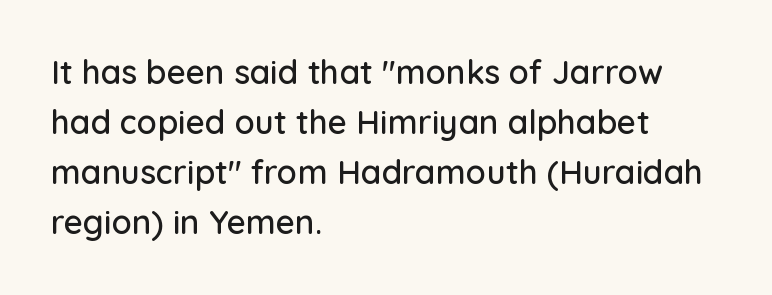
No word sits above an underline. Tall strokes in this sample are plumb rather than angled. Do the characters align in a grid? No, the font is proportional. Serifs: no, the terminals of the letterforms are clean.
